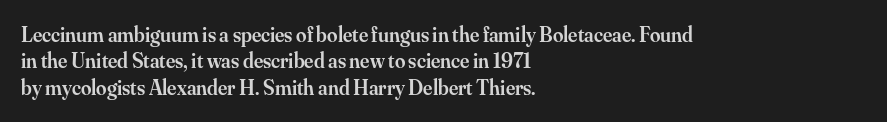
{"italic": "no", "bold": "semi", "underline": "no", "align": "left", "line_spacing": "normal", "line_spacing_ratio": 1.26, "letter_spacing": "normal", "letter_spacing_em": 0.0, "glyph_px": 21}
